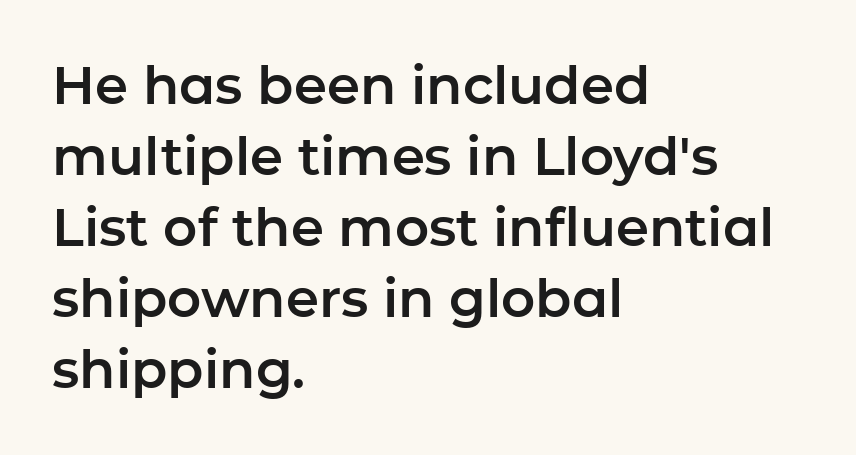
Q: Is the text italic (slanted)? A: No, it is upright.
Q: Is the typeface a serif or a sans-serif typeface? A: Sans-serif.
Q: Is the text underlined? A: No.
Q: How is the paragraph aligned? A: Left-aligned.
Q: Is the spacing between letters normal or unusually wide? A: Normal.
Q: Is the spacing between lines tight, normal or loose? A: Normal.
Q: Width (condensed, normal, or wide)? A: Normal.
Q: Stroke contrast? A: Low.
Q: x-height? A: Medium.
Q: Monospaced? A: No.
